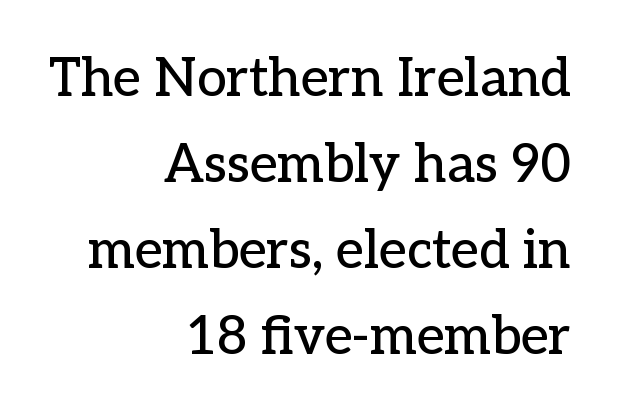
Q: Is the text italic (slanted)? A: No, it is upright.
Q: Is the typeface a serif or a sans-serif typeface? A: Serif.
Q: Is the text underlined? A: No.
Q: How is the paragraph aligned? A: Right-aligned.
Q: Is the spacing between letters normal or unusually wide? A: Normal.
Q: Is the spacing between lines tight, normal or loose? A: Normal.
Q: Width (condensed, normal, or wide)? A: Normal.
Q: Stroke contrast? A: Low.
Q: x-height? A: Medium.
Q: Monospaced? A: No.
